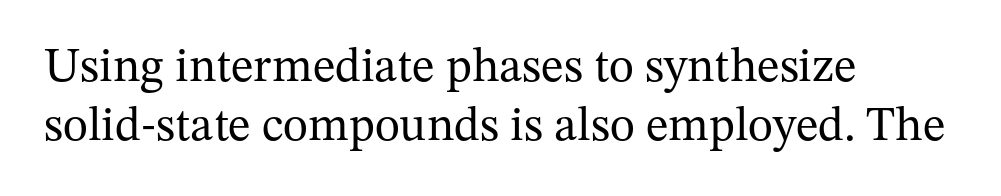
Q: Is the text bold? A: No.
Q: Is the text italic (slanted)? A: No, it is upright.
Q: Is the typeface a serif or a sans-serif typeface? A: Serif.
Q: Is the text underlined? A: No.
Q: How is the paragraph aligned? A: Left-aligned.
Q: Is the spacing between letters normal or unusually wide? A: Normal.
Q: Width (condensed, normal, or wide)? A: Normal.
Q: Stroke contrast? A: Medium.
Q: x-height? A: Medium.
Q: Monospaced? A: No.
